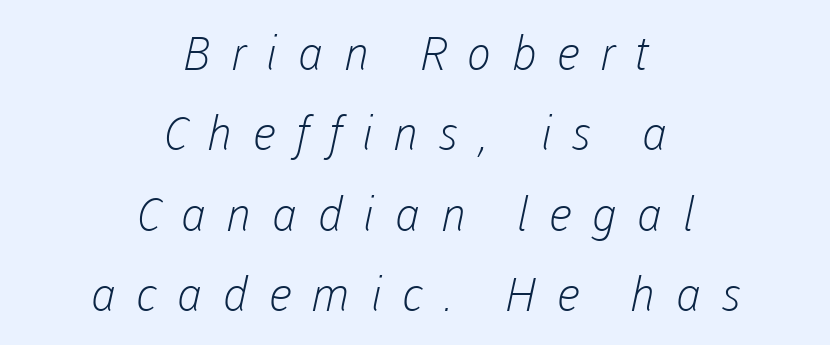
The image shows 47 px light sans-serif type; set centered, line spacing 1.71x, unusually wide letter spacing (+0.42 em), not underlined; low stroke contrast and a medium x-height.
